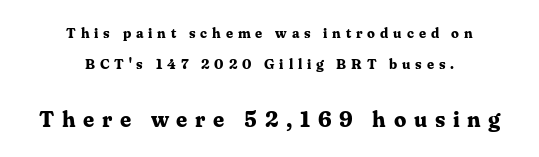
Q: Is the text bold? A: Yes.
Q: Is the text italic (slanted)? A: No, it is upright.
Q: Is the text underlined? A: No.
Q: How is the paragraph aligned? A: Centered.
Q: Is the spacing between letters normal or unusually wide? A: Unusually wide.
Q: Is the spacing between lines tight, normal or loose? A: Loose.
Q: Which block of text is set in a larger size, the first (top) or the second (bottom)? A: The second (bottom) one.
